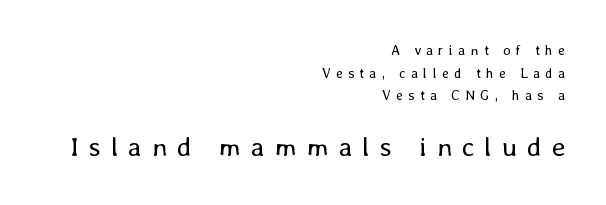
Inter-character spacing is expanded well beyond the font's built-in metrics. A normal amount of white space separates one row of letters from the next. Is this a heavy cut? Hardly; it is regular or lighter. Casual observation: everything's shoved over to the right. Underlining? Definitely not there. Which of the two is more prominent by size? The second, at the bottom.
